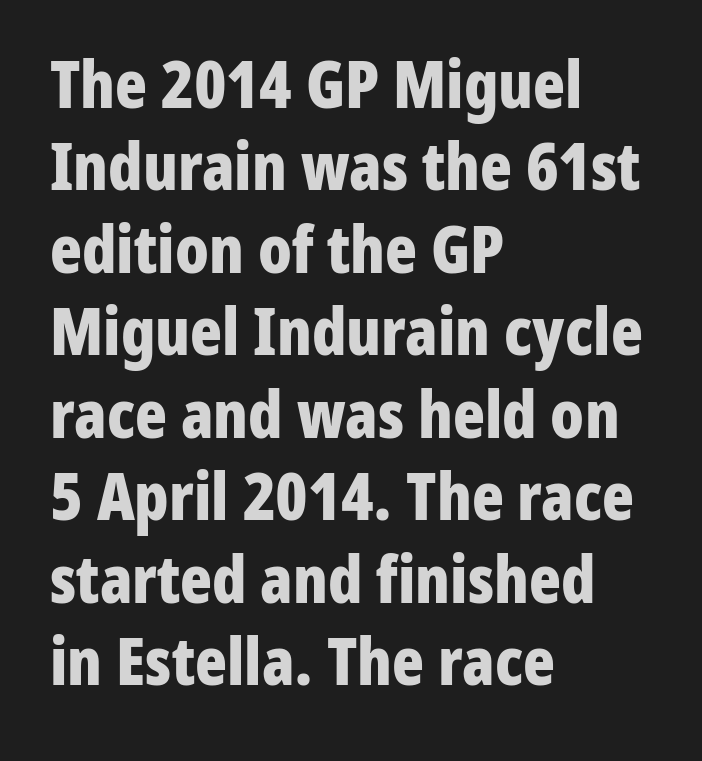
The rendering uses natural spacing where letterforms have individual widths. Heavy-handed strokes throughout: this text is bold. The setting favours the left margin, as ordinary paragraphs usually do. This sample keeps an unexceptional amount of space between lines. No extra tracking has been applied to these lines.
